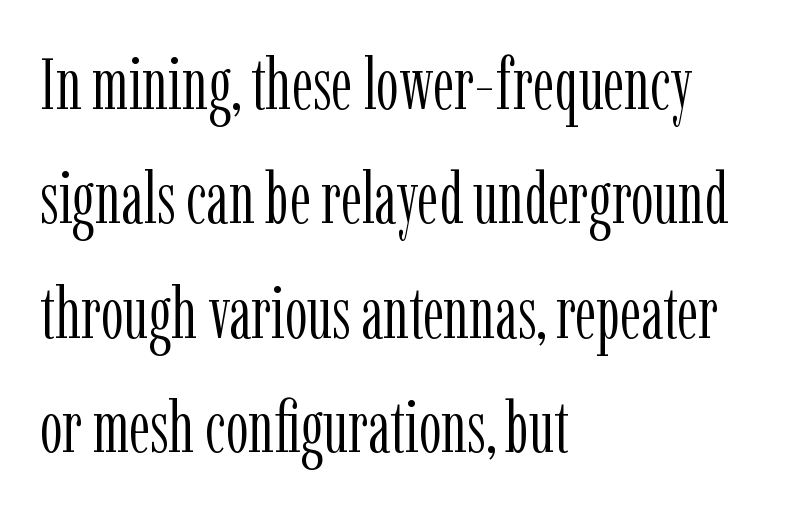
The image shows 72 px light, condensed serif type, upright; set left-aligned, normal line spacing (1.59x), normal letter spacing, not underlined; low stroke contrast and a medium x-height.
